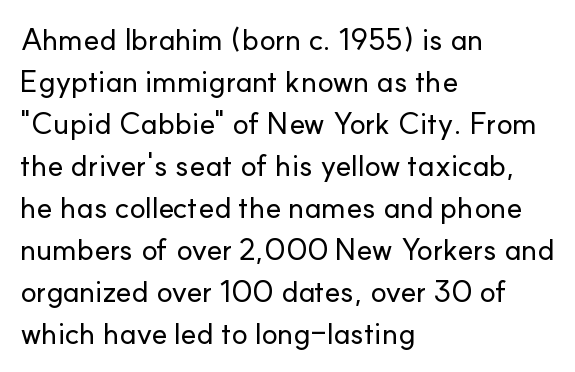
The image shows 30 px sans-serif type, upright; set left-aligned, normal line spacing (1.4x), normal letter spacing, not underlined; low stroke contrast and a small x-height.
